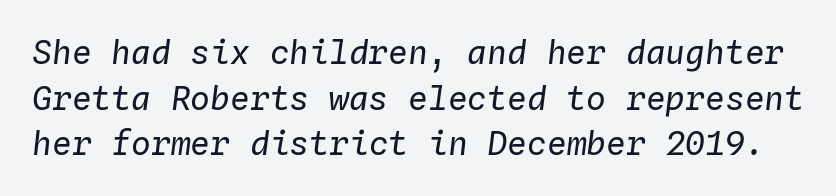
The image shows 33 px regular-weight type, italic (leaning right), monospaced; set normal line spacing (1.38x), normal letter spacing, not underlined; low stroke contrast and a medium x-height.
